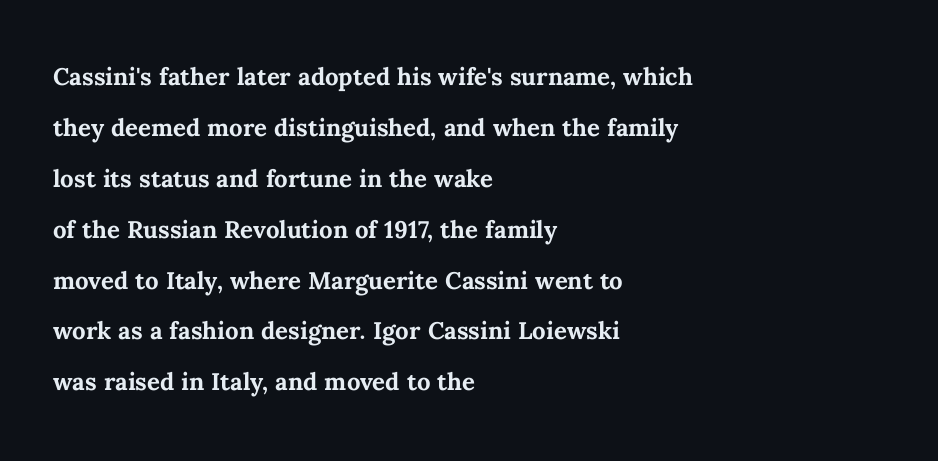
In terms of posture, this sample is upright. The rendering uses a bold face; every stroke is thick and dark. Spacing verdict: proportional, widths tailored to each character. The glyphs are unaccompanied by any horizontal stroke below them. There is no visible air inserted between adjacent glyphs. All the whitespace from short lines collects on the right.
